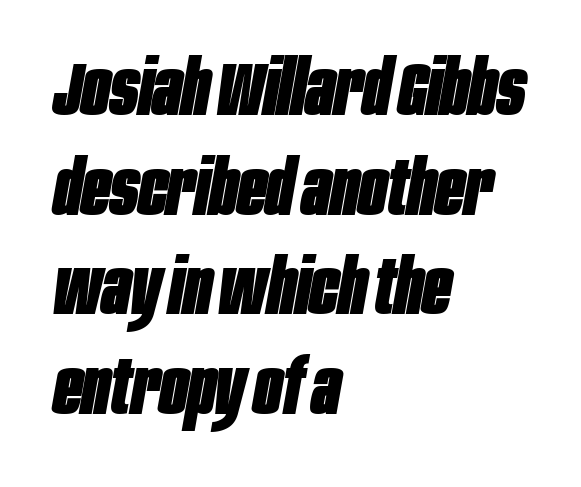
What weight is shown? A full bold with thick strokes. The space between consecutive lines is moderate. Observe the lean: these are italic letterforms. The rag falls on the right side of this text block. The space directly below the letters is spotless. Is the letter spacing exaggerated? No — it looks like the ordinary default.
